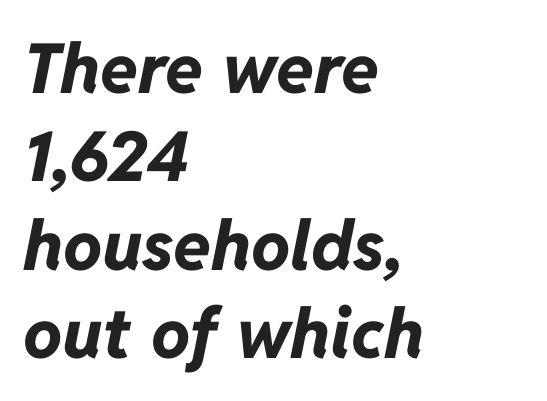
Italic? Definitely — the glyphs are oblique. One-word summary of the alignment: left. Typesetter's note: full bold, strokes at maximum text heaviness. Here the glyphs are tracked normally, forming tight word shapes. Here the designer chose a conventional face with non-uniform glyph widths. This block has exactly the height ordinary leading produces.
